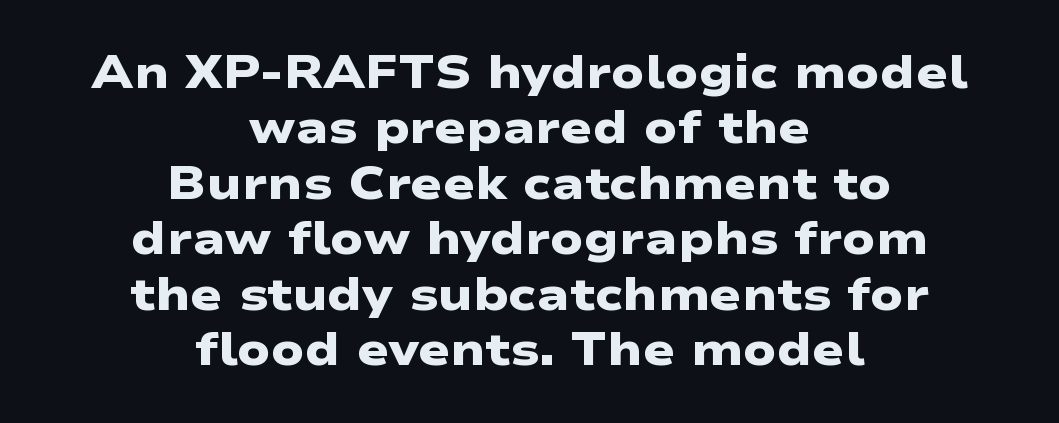
Q: Is the text bold? A: Yes.
Q: Is the typeface a serif or a sans-serif typeface? A: Sans-serif.
Q: Is the text underlined? A: No.
Q: How is the paragraph aligned? A: Centered.
Q: Is the spacing between letters normal or unusually wide? A: Normal.
Q: Width (condensed, normal, or wide)? A: Wide.
Q: Stroke contrast? A: Low.
Q: x-height? A: Medium.
Q: Monospaced? A: No.
